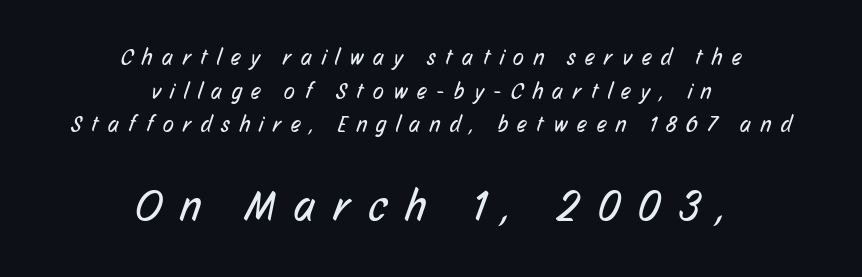
Q: Is the text bold? A: No.
Q: Is the typeface a serif or a sans-serif typeface? A: Sans-serif.
Q: Is the text underlined? A: No.
Q: How is the paragraph aligned? A: Centered.
Q: Is the spacing between letters normal or unusually wide? A: Unusually wide.
Q: Is the spacing between lines tight, normal or loose? A: Normal.
Q: Which block of text is set in a larger size, the first (top) or the second (bottom)? A: The second (bottom) one.
Q: Width (condensed, normal, or wide)? A: Condensed.
Q: Stroke contrast? A: Low.
Q: x-height? A: Medium.
Q: Monospaced? A: No.
